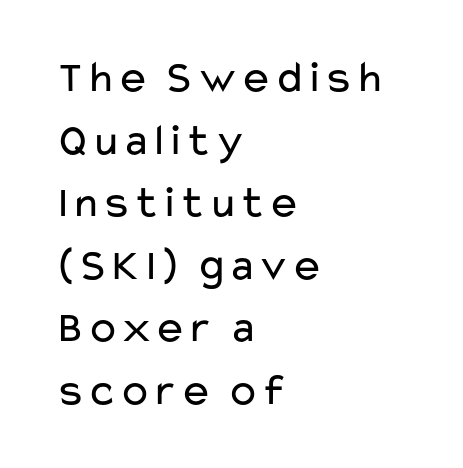
Letters rest on an invisible, unmarked baseline. Look at the tracking — it's just the regular setting, nothing added. The text was rendered using a sans face with plain stroke endings. Posture: upright roman. Successive baselines arrive at the customary interval.
